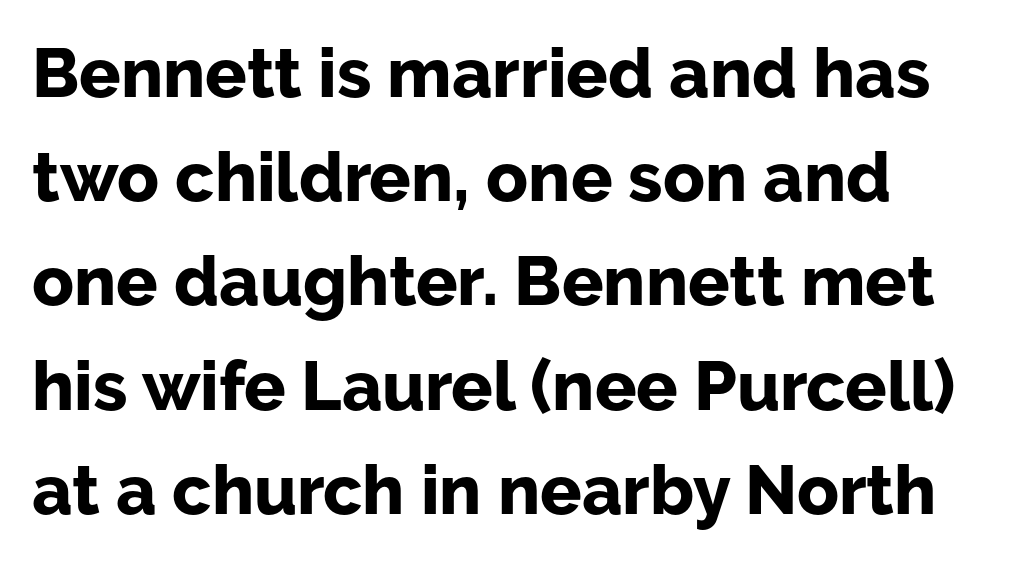
Q: Is the text bold? A: Yes.
Q: Is the text italic (slanted)? A: No, it is upright.
Q: Is the typeface a serif or a sans-serif typeface? A: Sans-serif.
Q: Is the text underlined? A: No.
Q: How is the paragraph aligned? A: Left-aligned.
Q: Is the spacing between letters normal or unusually wide? A: Normal.
Q: Is the spacing between lines tight, normal or loose? A: Normal.
Q: Width (condensed, normal, or wide)? A: Normal.
Q: Stroke contrast? A: Low.
Q: x-height? A: Medium.
Q: Monospaced? A: No.
